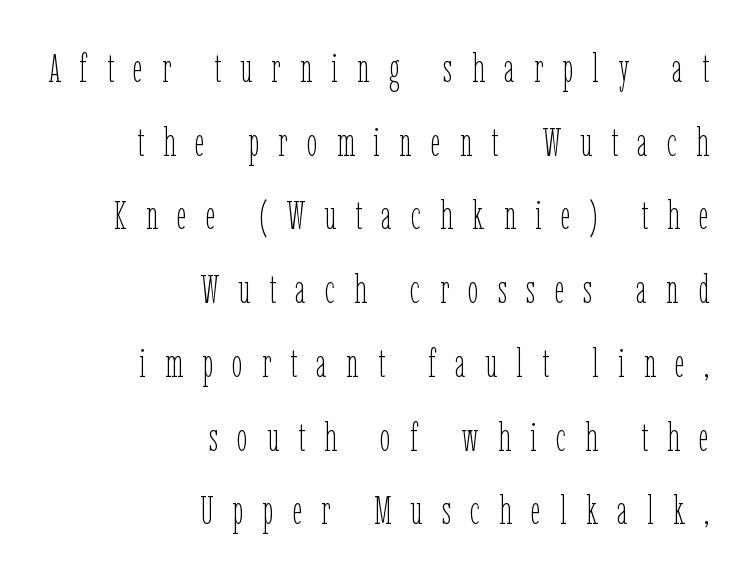
The image shows 39 px thin, condensed type, upright; set right-aligned, line spacing 1.89x, unusually wide letter spacing (+0.49 em), not underlined; low stroke contrast and a medium x-height.
